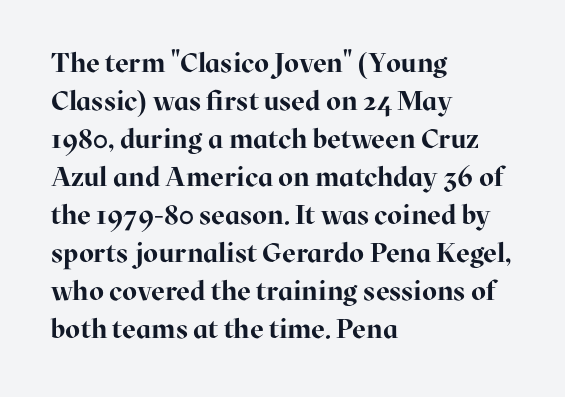
Q: Is the text bold? A: Yes.
Q: Is the text italic (slanted)? A: No, it is upright.
Q: Is the text underlined? A: No.
Q: How is the paragraph aligned? A: Left-aligned.
Q: Is the spacing between letters normal or unusually wide? A: Normal.
Q: Is the spacing between lines tight, normal or loose? A: Normal.
